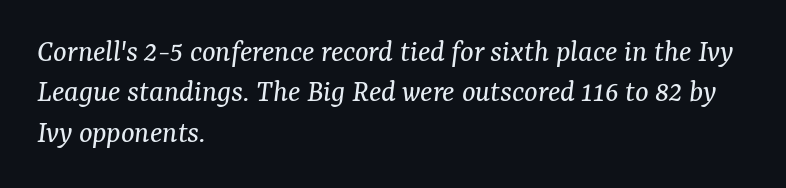
Q: Is the text bold? A: No.
Q: Is the text italic (slanted)? A: Yes, it leans right by about 7 degrees.
Q: Is the typeface a serif or a sans-serif typeface? A: Serif.
Q: Is the text underlined? A: No.
Q: How is the paragraph aligned? A: Left-aligned.
Q: Is the spacing between letters normal or unusually wide? A: Normal.
Q: Is the spacing between lines tight, normal or loose? A: Normal.
Q: Width (condensed, normal, or wide)? A: Normal.
Q: Stroke contrast? A: Medium.
Q: x-height? A: Medium.
Q: Monospaced? A: No.
